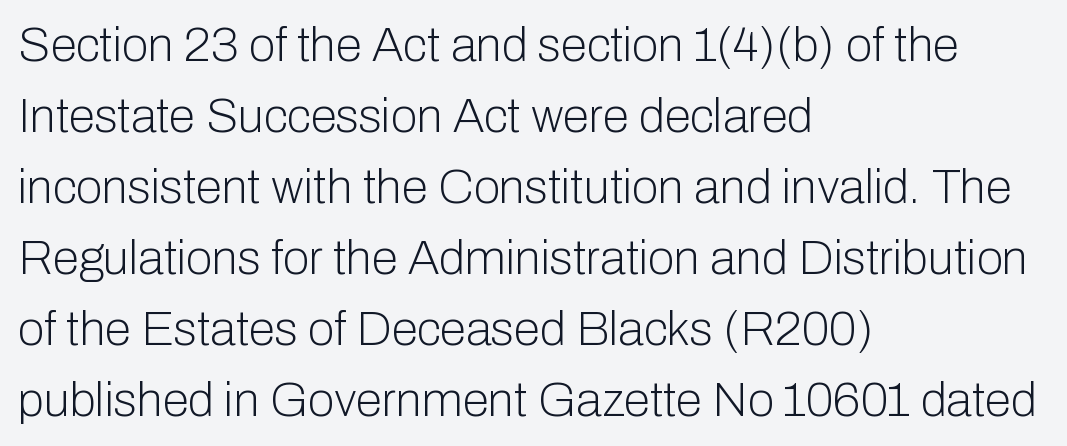
These lines are composed in type without serifs. Character widths vary here, with narrow letters taking less room than wide ones. A bare baseline throughout the passage. No heavy texture on the line: the type isn't bold.
